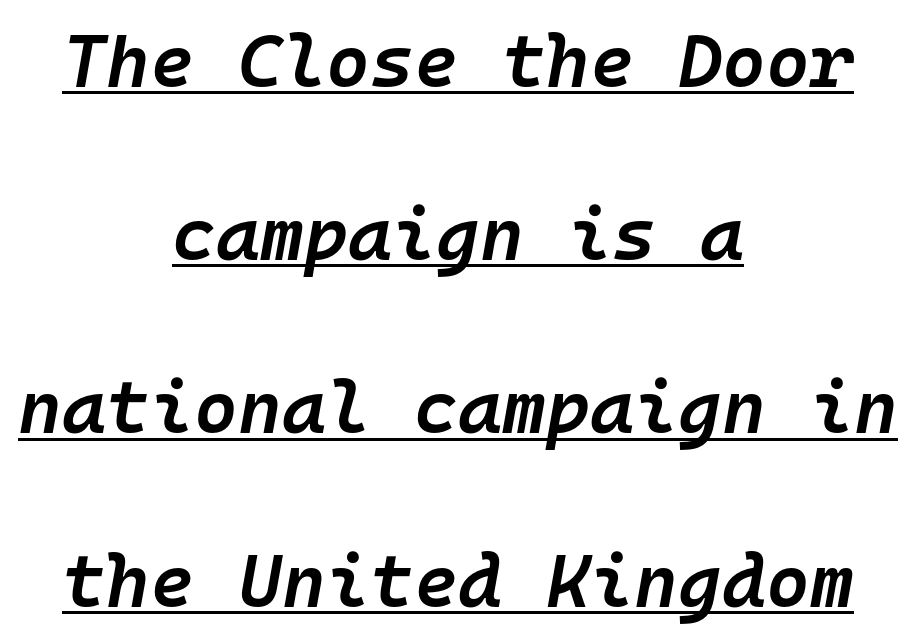
Underlining? Definitely there. A typesetter would call this monospace, since all characters share one set width. Emphasis-style slanted type is in use. Horizontally, the lines are justified to the midpoint only. Inter-character spacing is left at the font's built-in metrics.
